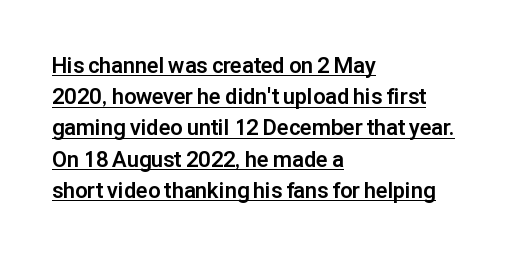
Q: Is the text bold? A: Yes.
Q: Is the text italic (slanted)? A: No, it is upright.
Q: Is the text underlined? A: Yes.
Q: How is the paragraph aligned? A: Left-aligned.
Q: Is the spacing between letters normal or unusually wide? A: Normal.
Q: Is the spacing between lines tight, normal or loose? A: Normal.
